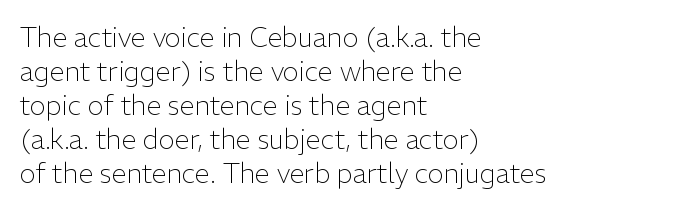
{"italic": "no", "bold": "no", "underline": "no", "align": "left", "line_spacing": "normal", "line_spacing_ratio": 1.26, "letter_spacing": "normal", "letter_spacing_em": 0.0, "glyph_px": 27}
